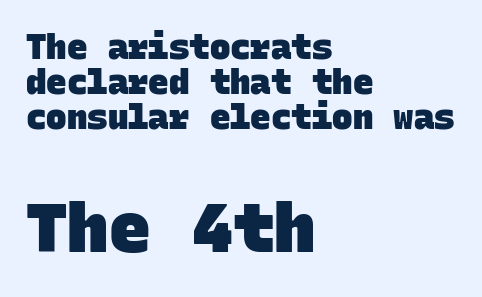
The image shows 69 px heavy sans-serif type, monospaced; set left-aligned, tight line spacing (1.03x), normal letter spacing, not underlined; the second (bottom) block is 2.03x larger; low stroke contrast and a large x-height.
